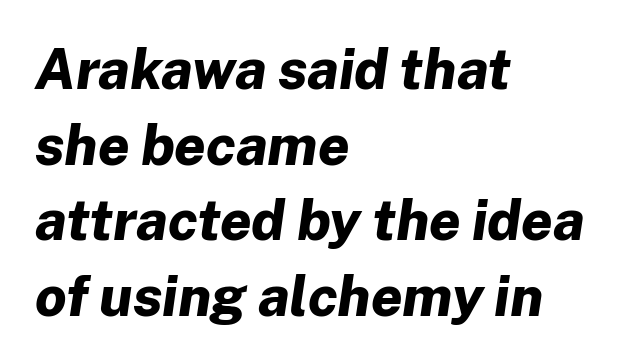
{"italic": "yes", "lean": "right", "slant_degrees": 8, "bold": "yes", "weight": "bold", "width": "normal", "stroke_contrast": "low", "x_height": "medium", "monospaced": "no", "underline": "no", "align": "left", "line_spacing": "normal", "line_spacing_ratio": 1.35, "letter_spacing": "normal", "letter_spacing_em": 0.0, "glyph_px": 56}
